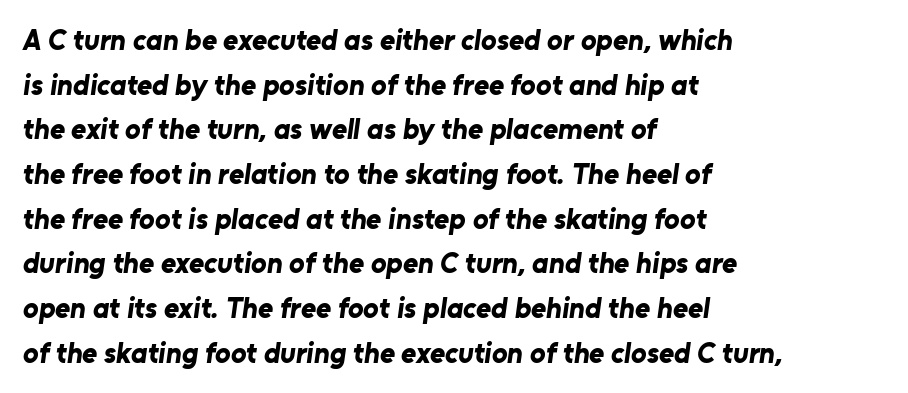
{"serif": "no", "bold": "yes", "weight": "bold", "width": "normal", "stroke_contrast": "low", "x_height": "medium", "monospaced": "no", "underline": "no", "align": "left", "line_spacing": "normal", "line_spacing_ratio": 1.54, "letter_spacing": "normal", "letter_spacing_em": 0.0, "glyph_px": 29}
